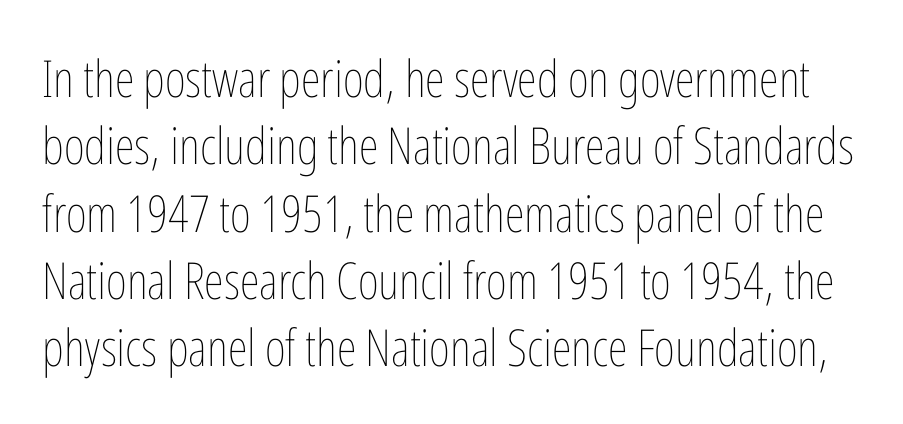
The image shows 51 px thin, condensed type, upright; set normal line spacing (1.32x), normal letter spacing, not underlined; low stroke contrast and a medium x-height.
